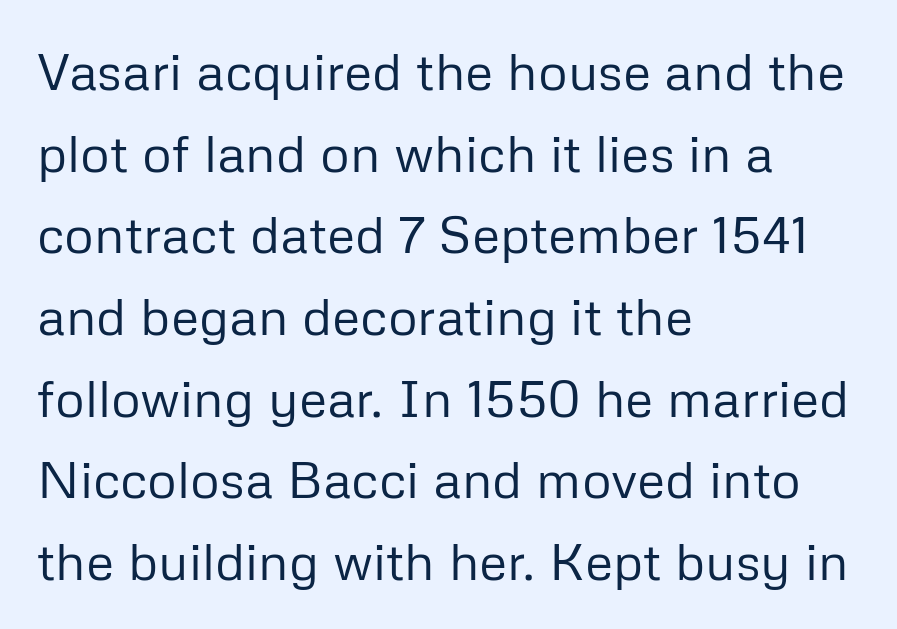
{"serif": "no", "italic": "no", "bold": "no", "weight": "regular", "width": "normal", "stroke_contrast": "low", "x_height": "medium", "monospaced": "no", "underline": "no", "align": "left", "line_spacing": "normal", "line_spacing_ratio": 1.57, "letter_spacing": "normal", "letter_spacing_em": 0.0, "glyph_px": 52}
